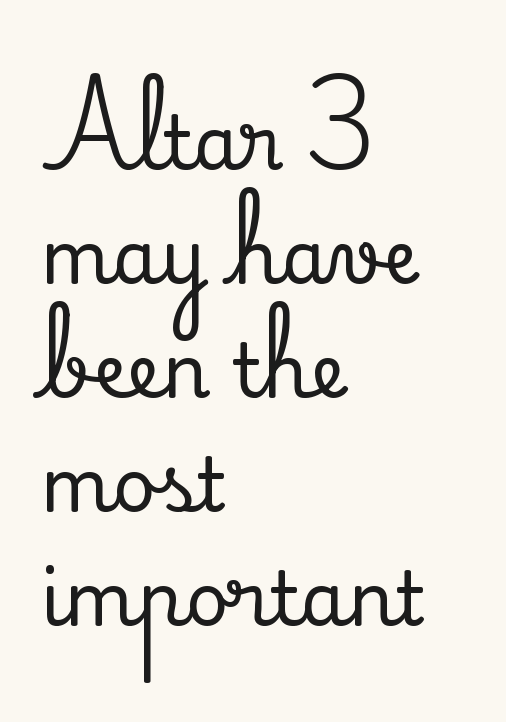
Q: Is the text italic (slanted)? A: No, it is upright.
Q: Is the typeface a serif or a sans-serif typeface? A: Serif.
Q: Is the text underlined? A: No.
Q: How is the paragraph aligned? A: Left-aligned.
Q: Is the spacing between letters normal or unusually wide? A: Normal.
Q: Is the spacing between lines tight, normal or loose? A: Normal.
Q: Width (condensed, normal, or wide)? A: Normal.
Q: Stroke contrast? A: Medium.
Q: x-height? A: Small.
Q: Monospaced? A: No.
